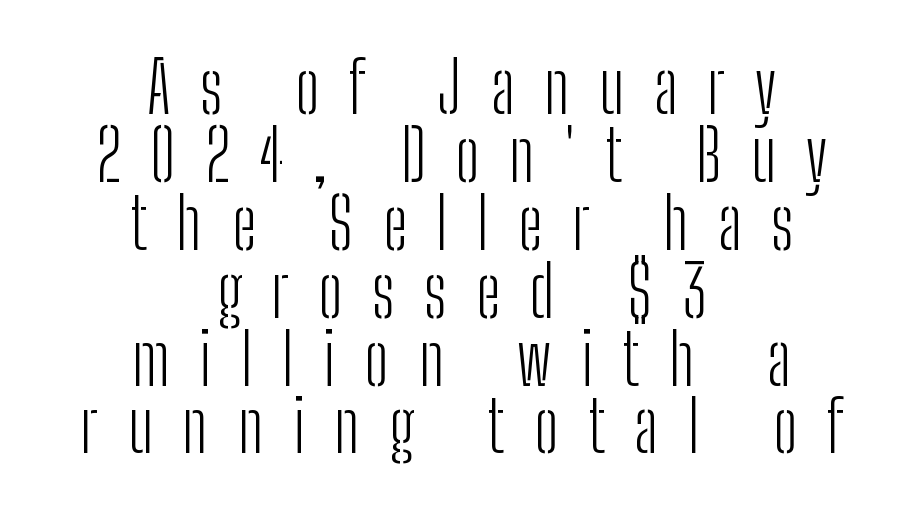
The image shows 70 px light, condensed sans-serif type, upright; set centered, tight line spacing (0.97x), unusually wide letter spacing (+0.42 em), not underlined; low stroke contrast and a medium x-height.
